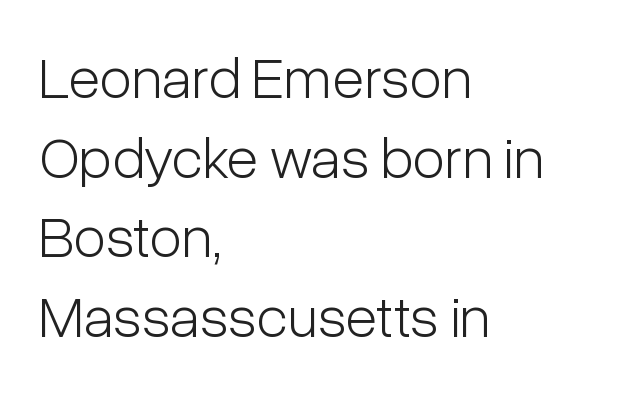
Is the type heavy? It reads as light-to-regular instead. Interline gaps are of average width in this sample. A bare baseline throughout the passage. A classic flush-left, rag-right setting is used for this passage.
